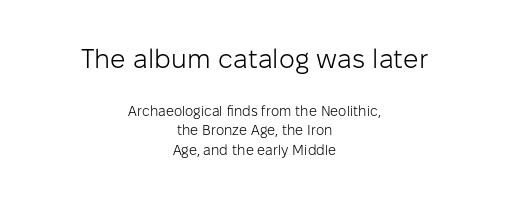
Q: Is the text bold? A: No.
Q: Is the text italic (slanted)? A: No, it is upright.
Q: Is the text underlined? A: No.
Q: How is the paragraph aligned? A: Centered.
Q: Is the spacing between letters normal or unusually wide? A: Normal.
Q: Is the spacing between lines tight, normal or loose? A: Normal.
Q: Which block of text is set in a larger size, the first (top) or the second (bottom)? A: The first (top) one.
